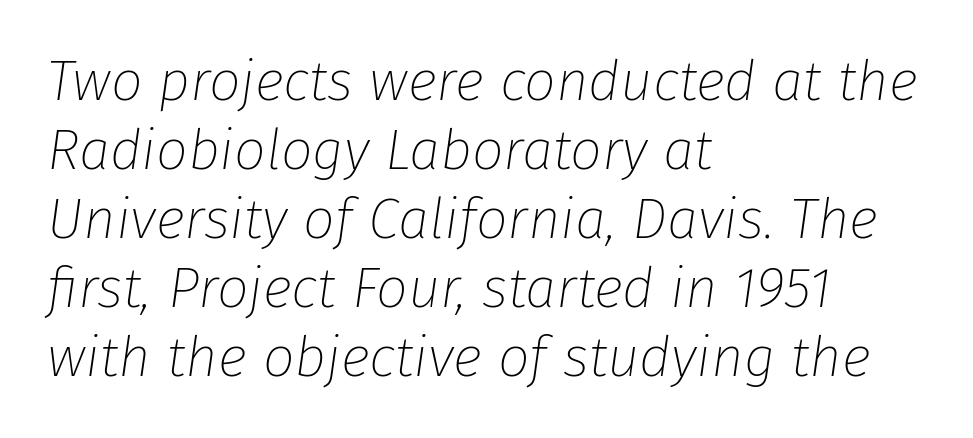
Q: Is the text bold? A: No.
Q: Is the text italic (slanted)? A: Yes, it leans right by about 8 degrees.
Q: Is the text underlined? A: No.
Q: How is the paragraph aligned? A: Left-aligned.
Q: Is the spacing between letters normal or unusually wide? A: Normal.
Q: Width (condensed, normal, or wide)? A: Normal.
Q: Stroke contrast? A: Low.
Q: x-height? A: Medium.
Q: Monospaced? A: No.
